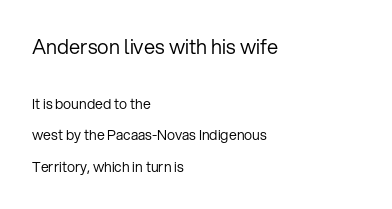
Q: Is the text bold? A: No.
Q: Is the text italic (slanted)? A: No, it is upright.
Q: Is the text underlined? A: No.
Q: How is the paragraph aligned? A: Left-aligned.
Q: Is the spacing between letters normal or unusually wide? A: Normal.
Q: Is the spacing between lines tight, normal or loose? A: Loose.
Q: Which block of text is set in a larger size, the first (top) or the second (bottom)? A: The first (top) one.
